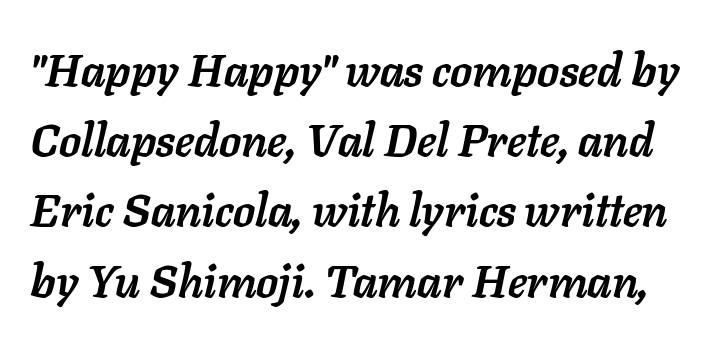
The image shows 45 px semibold type, italic (leaning right); set normal line spacing (1.56x), normal letter spacing, not underlined; low stroke contrast and a medium x-height.
